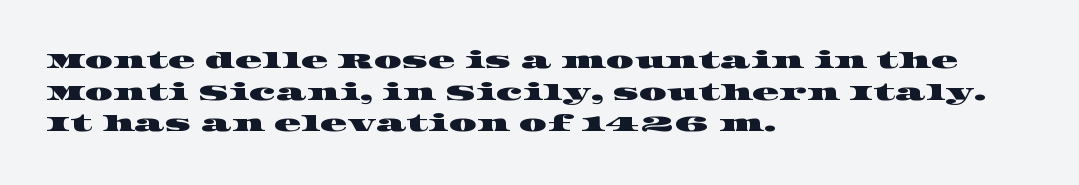
Typeset ragged right — the left edge is the straight one. In terms of letterspacing, this is plain default setting. Lines of text with bare space underneath. Horizontal bands of white between lines are of average thickness.
